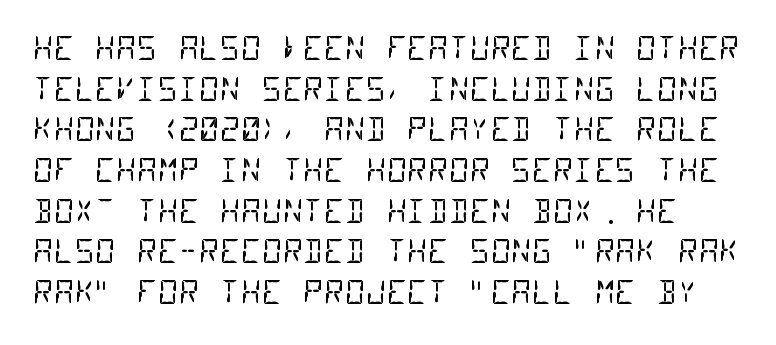
{"serif": "no", "bold": "no", "weight": "regular", "width": "condensed", "stroke_contrast": "low", "x_height": "large", "monospaced": "yes", "underline": "no", "line_spacing": "normal", "line_spacing_ratio": 1.27, "letter_spacing": "normal", "letter_spacing_em": 0.0, "glyph_px": 32}
